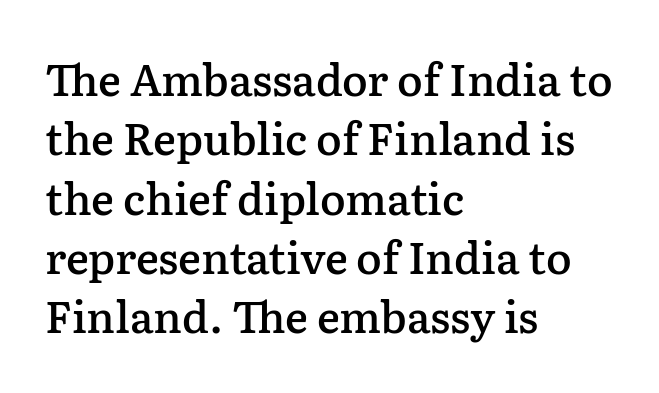
Heft: intermediate — a semibold. Descenders hang freely into open space. Tracking here is standard; glyphs follow each other at the usual distance. Looks like regular typesetting: each glyph gets only the width it needs.
